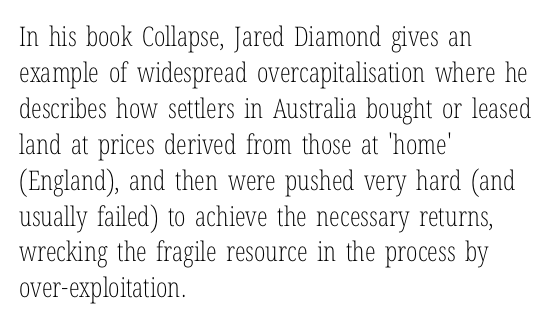
A clean baseline with only descenders dipping below it. The letters stand upright; this is a roman face. The letterforms sit shoulder to shoulder at normal distance. The compositor pushed each line to the left boundary.
